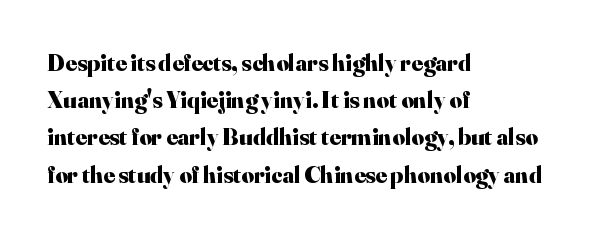
The passage shown has conventional tracking throughout. Underline: absent. The lines in this sample share a left origin and differ only in where they stop. These lines carry a lot of weight — the face is fully bold. Leading: standard. Characters remain perfectly vertical along every line.
